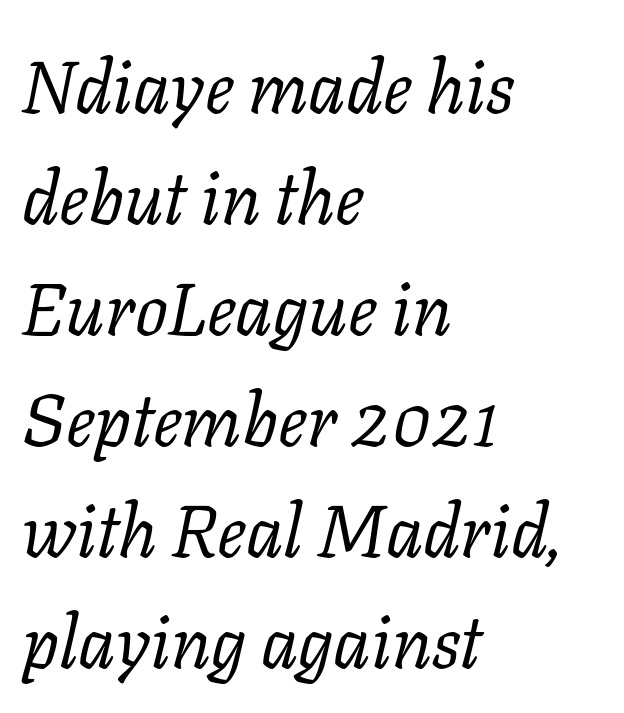
{"serif": "yes", "italic": "yes", "lean": "right", "slant_degrees": 11, "bold": "no", "weight": "regular", "width": "normal", "stroke_contrast": "low", "x_height": "medium", "monospaced": "no", "underline": "no", "align": "left", "line_spacing": "normal", "line_spacing_ratio": 1.52, "letter_spacing": "normal", "letter_spacing_em": 0.0, "glyph_px": 73}
